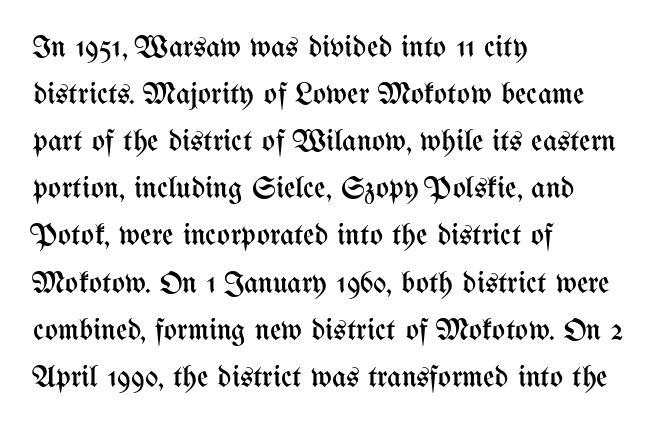
{"italic": "no", "bold": "no", "weight": "regular", "width": "condensed", "stroke_contrast": "medium", "x_height": "medium", "monospaced": "no", "underline": "no", "align": "left", "line_spacing": "normal", "line_spacing_ratio": 1.52, "letter_spacing": "normal", "letter_spacing_em": 0.0, "glyph_px": 31}
